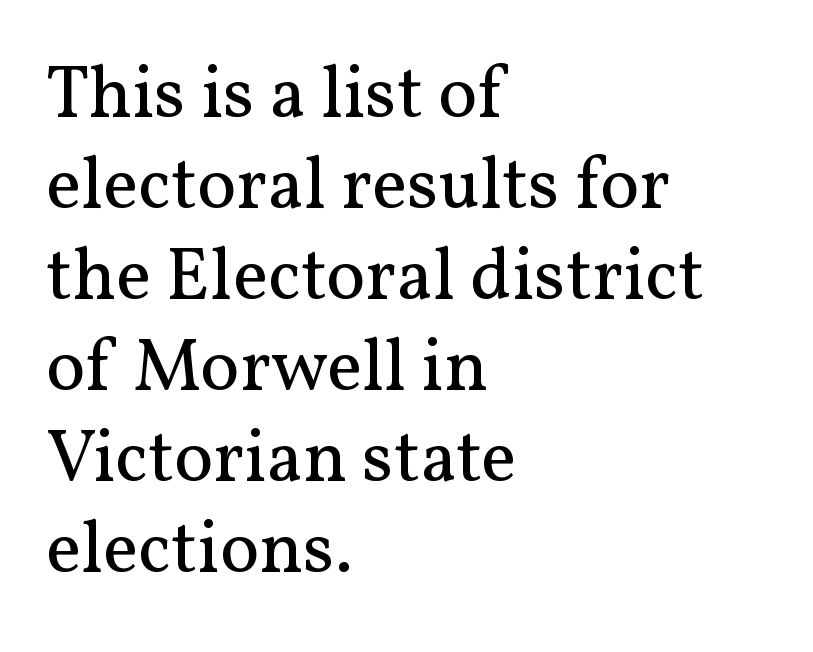
{"serif": "yes", "italic": "no", "bold": "no", "weight": "regular", "width": "normal", "stroke_contrast": "medium", "x_height": "medium", "monospaced": "no", "underline": "no", "align": "left", "line_spacing_ratio": 1.23, "letter_spacing": "normal", "letter_spacing_em": 0.0, "glyph_px": 74}
